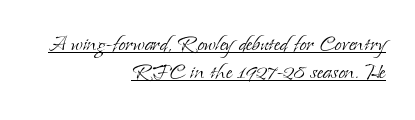
Q: Is the text bold? A: No.
Q: Is the text italic (slanted)? A: Yes.
Q: Is the text underlined? A: Yes.
Q: How is the paragraph aligned? A: Right-aligned.
Q: Is the spacing between letters normal or unusually wide? A: Normal.
Q: Is the spacing between lines tight, normal or loose? A: Tight.
